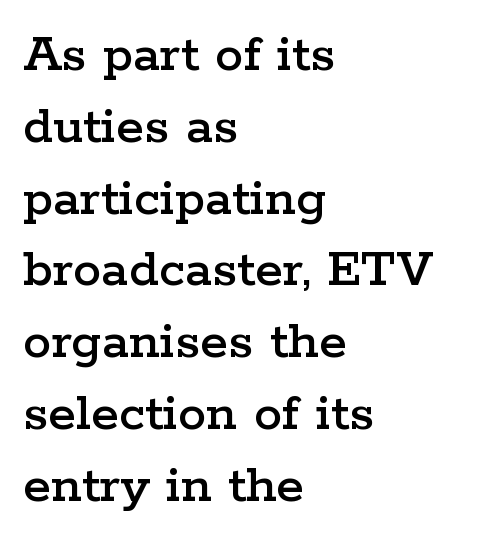
{"serif": "yes", "italic": "no", "width": "wide", "stroke_contrast": "low", "x_height": "medium", "monospaced": "no", "underline": "no", "align": "left", "line_spacing": "normal", "line_spacing_ratio": 1.26, "letter_spacing": "normal", "letter_spacing_em": 0.0, "glyph_px": 57}
